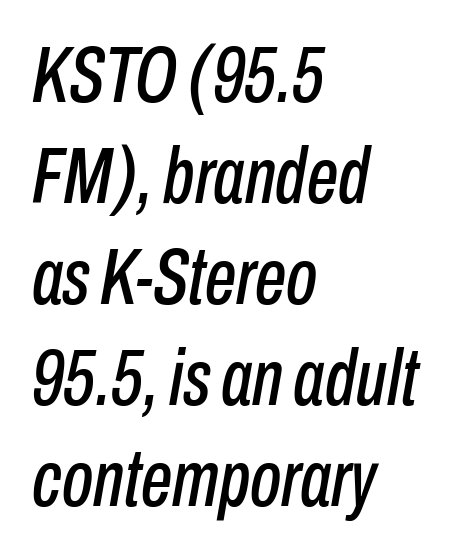
Q: Is the text italic (slanted)? A: Yes, it leans right by about 10 degrees.
Q: Is the text underlined? A: No.
Q: How is the paragraph aligned? A: Left-aligned.
Q: Is the spacing between letters normal or unusually wide? A: Normal.
Q: Is the spacing between lines tight, normal or loose? A: Normal.
Q: Width (condensed, normal, or wide)? A: Condensed.
Q: Stroke contrast? A: Low.
Q: x-height? A: Medium.
Q: Monospaced? A: No.
